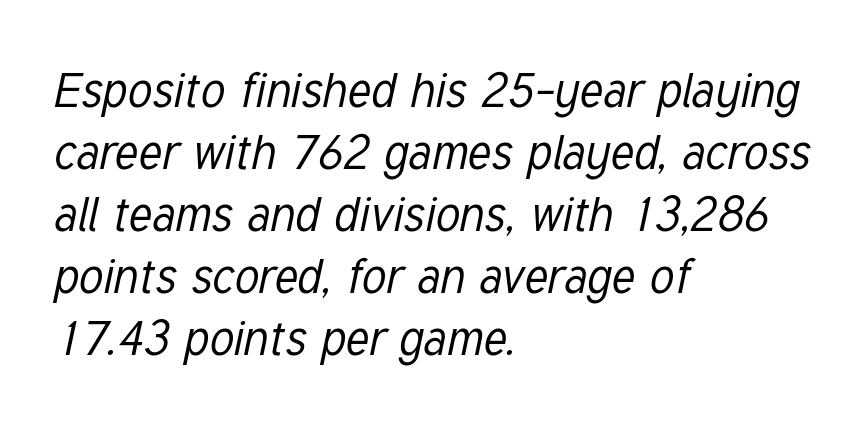
Q: Is the text bold? A: No.
Q: Is the text italic (slanted)? A: Yes, it leans right by about 12 degrees.
Q: Is the text underlined? A: No.
Q: How is the paragraph aligned? A: Left-aligned.
Q: Is the spacing between letters normal or unusually wide? A: Normal.
Q: Is the spacing between lines tight, normal or loose? A: Normal.
Q: Width (condensed, normal, or wide)? A: Condensed.
Q: Stroke contrast? A: Low.
Q: x-height? A: Medium.
Q: Monospaced? A: No.
